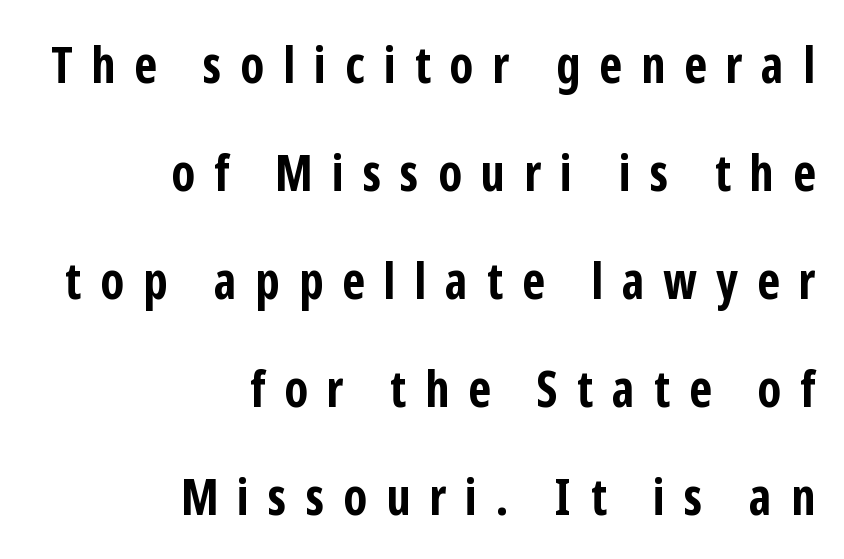
{"serif": "no", "italic": "no", "bold": "yes", "weight": "bold", "width": "condensed", "stroke_contrast": "low", "x_height": "medium", "monospaced": "no", "underline": "no", "align": "right", "line_spacing": "loose", "line_spacing_ratio": 2.16, "letter_spacing": "wide", "letter_spacing_em": 0.38, "glyph_px": 50}
